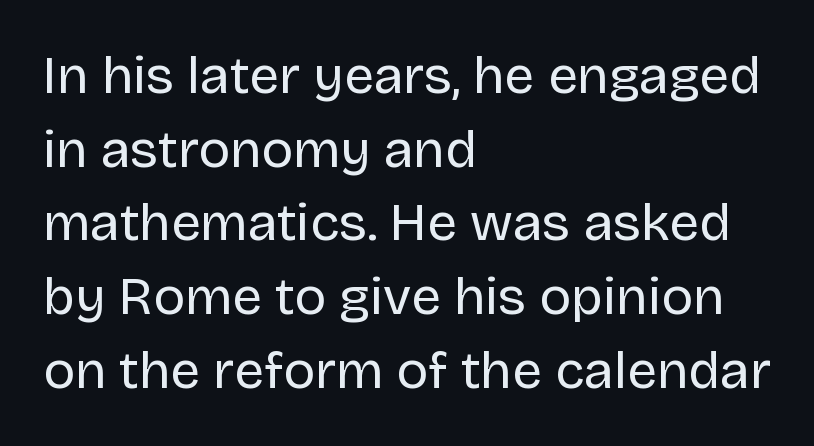
Just letters on the line, the space beneath them empty. The cut favours lightness, reaching ordinary text weight at its darkest. Typeset ragged right — the left edge is the straight one. These lines sit exactly where default settings would place them. The characters display no serif detailing; their extremities are plain.
